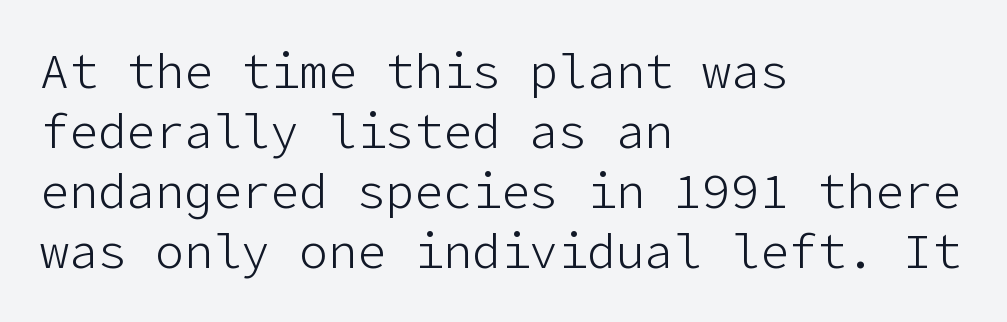
Any mark beneath the type? The region is blank. Observe the ordinary spacing: letters are neighbours, not strangers. Stroke terminals: plain, sans-serif. When letters stand straight like this, we call the style roman or upright.
